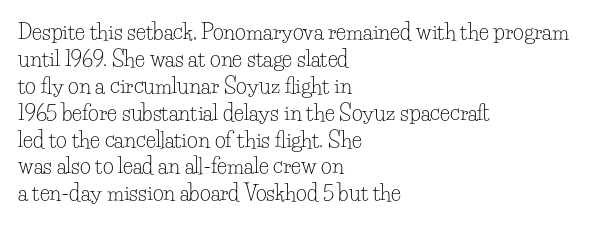
{"italic": "no", "bold": "no", "underline": "no", "align": "left", "line_spacing": "normal", "line_spacing_ratio": 1.28, "letter_spacing": "normal", "letter_spacing_em": 0.0, "glyph_px": 21}
